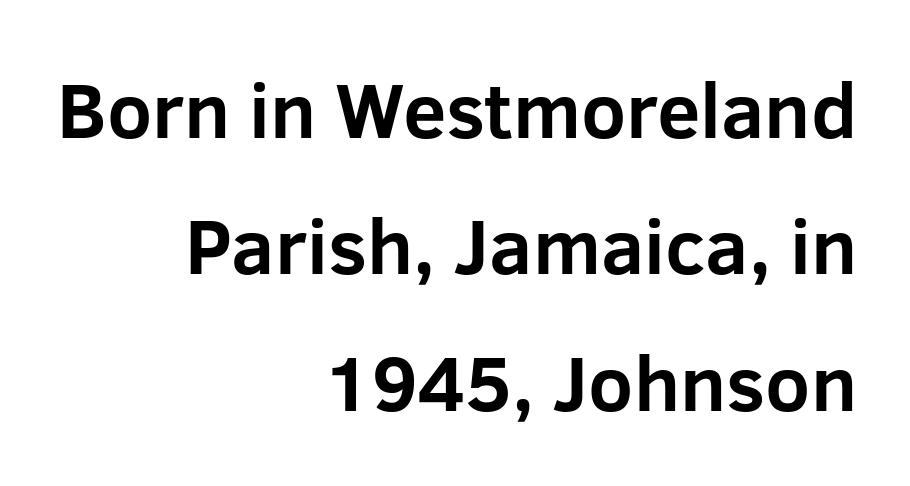
A typesetter would call this zero additional tracking. Short and long lines alike share a common ending point at right. The string is rendered with underlining switched off. No italicization has been applied; the sample stays upright. The letters advance in unequal steps, a hallmark of proportional type.
